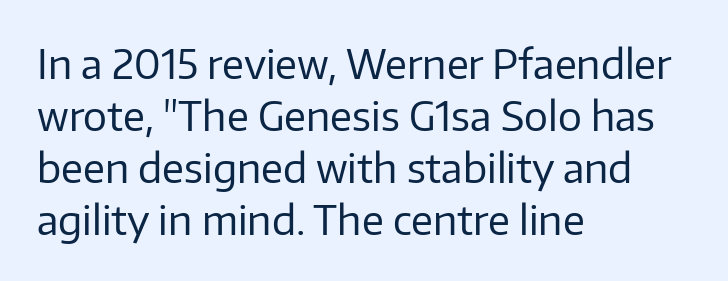
{"serif": "no", "italic": "no", "bold": "no", "weight": "regular", "width": "normal", "stroke_contrast": "low", "x_height": "medium", "monospaced": "no", "underline": "no", "align": "left", "line_spacing": "normal", "line_spacing_ratio": 1.3, "letter_spacing": "normal", "letter_spacing_em": 0.0, "glyph_px": 40}
